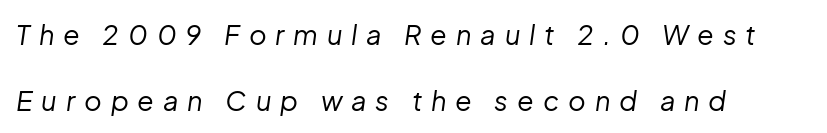
The image shows 27 px text type, italic (leaning right); set left-aligned, loose line spacing (2.43x), unusually wide letter spacing (+0.33 em), not underlined.
